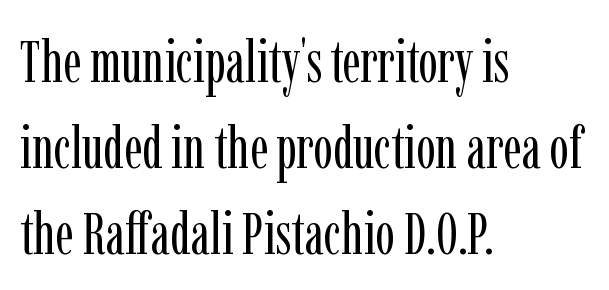
The image shows 58 px regular-weight, condensed serif type, upright; set left-aligned, normal line spacing (1.48x), normal letter spacing, not underlined; low stroke contrast and a medium x-height.
